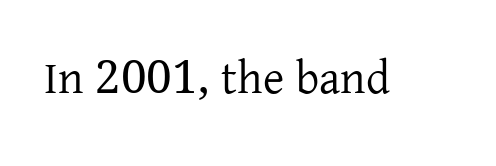
The image shows 46 px regular-weight serif type, upright; set normal letter spacing, not underlined; low stroke contrast and a medium x-height.
